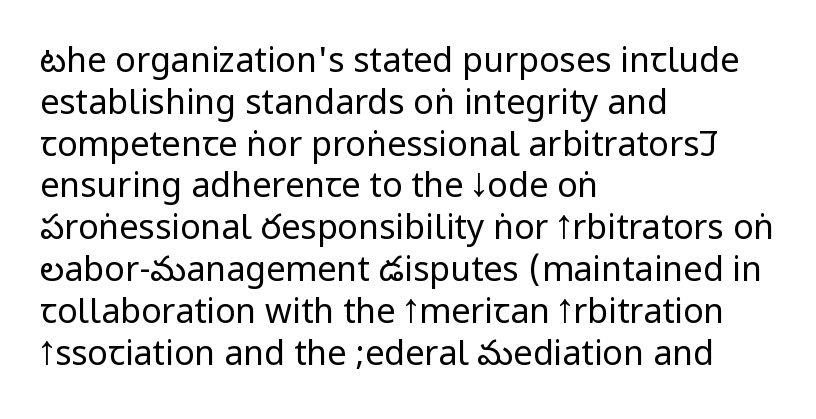
The image shows 34 px regular-weight, condensed sans-serif type, upright; set left-aligned, line spacing 1.23x, normal letter spacing, not underlined; low stroke contrast.
